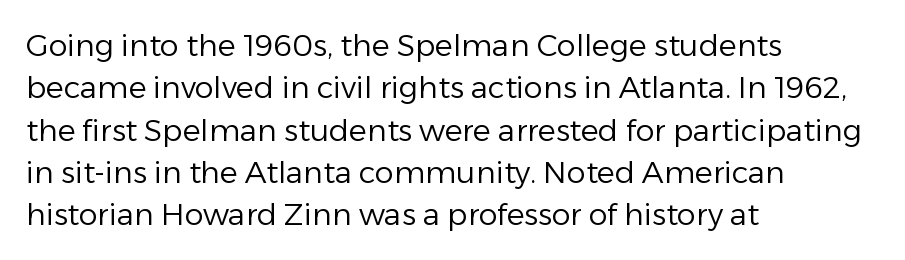
{"serif": "no", "italic": "no", "bold": "no", "weight": "regular", "width": "normal", "stroke_contrast": "low", "x_height": "medium", "monospaced": "no", "underline": "no", "align": "left", "line_spacing": "normal", "line_spacing_ratio": 1.41, "letter_spacing": "normal", "letter_spacing_em": 0.0, "glyph_px": 30}
